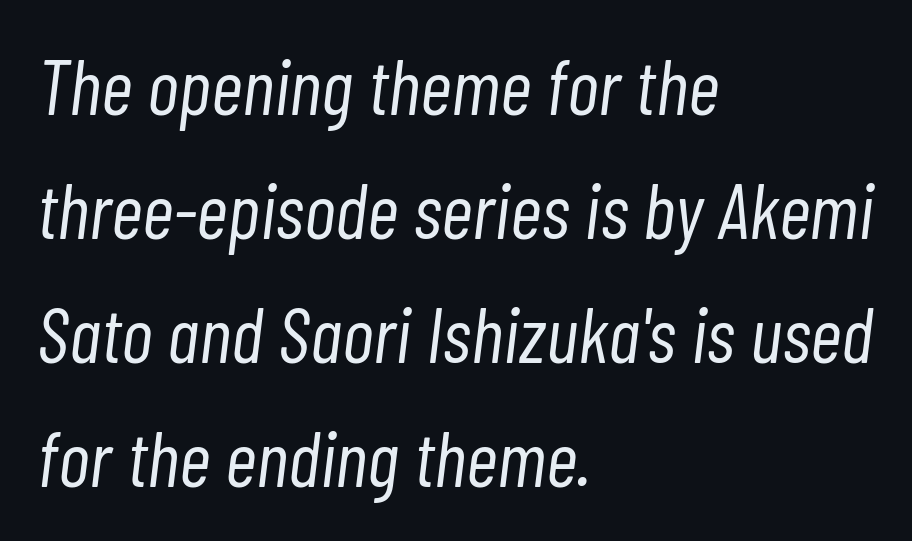
Q: Is the text bold? A: No.
Q: Is the text italic (slanted)? A: Yes, it leans right by about 7 degrees.
Q: Is the text underlined? A: No.
Q: How is the paragraph aligned? A: Left-aligned.
Q: Is the spacing between letters normal or unusually wide? A: Normal.
Q: Is the spacing between lines tight, normal or loose? A: Normal.
Q: Width (condensed, normal, or wide)? A: Condensed.
Q: Stroke contrast? A: Low.
Q: x-height? A: Medium.
Q: Monospaced? A: No.
